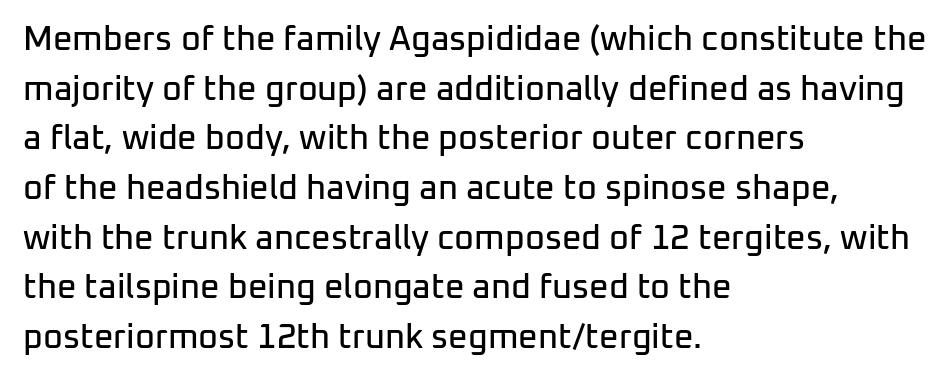
{"serif": "no", "italic": "no", "width": "normal", "stroke_contrast": "low", "x_height": "medium", "monospaced": "no", "underline": "no", "align": "left", "line_spacing": "normal", "line_spacing_ratio": 1.46, "letter_spacing": "normal", "letter_spacing_em": 0.0, "glyph_px": 34}
